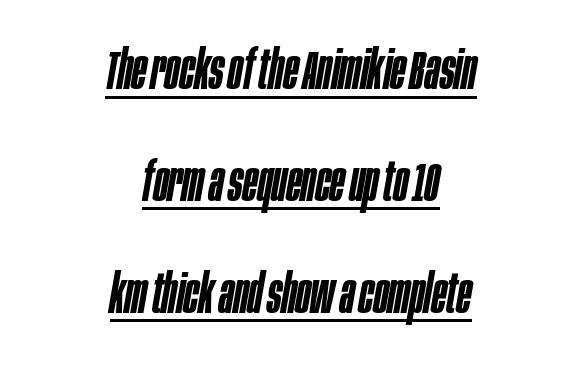
The image shows 54 px semibold, condensed type, italic (leaning right); set centered, loose line spacing (2.07x), normal letter spacing, underlined; low stroke contrast and a large x-height.
